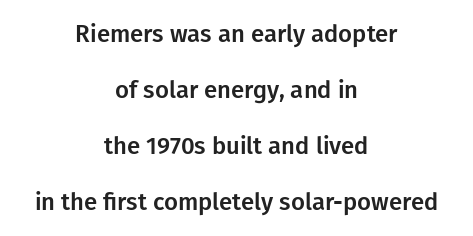
The image shows 24 px text type, upright; set centered, loose line spacing (2.33x), normal letter spacing, not underlined.
